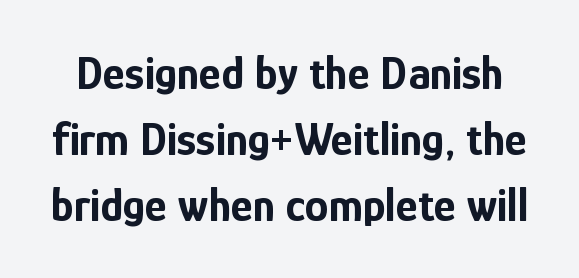
The rows are spaced the way most documents space them. Each letter keeps its own natural width here, so spacing adapts to shape. Letters rest on an invisible, unmarked baseline. Compared with typical body copy, the letter spacing here is the same. Classification — sans serif. How heavy is the stroke? Heavy — this is a bold.
